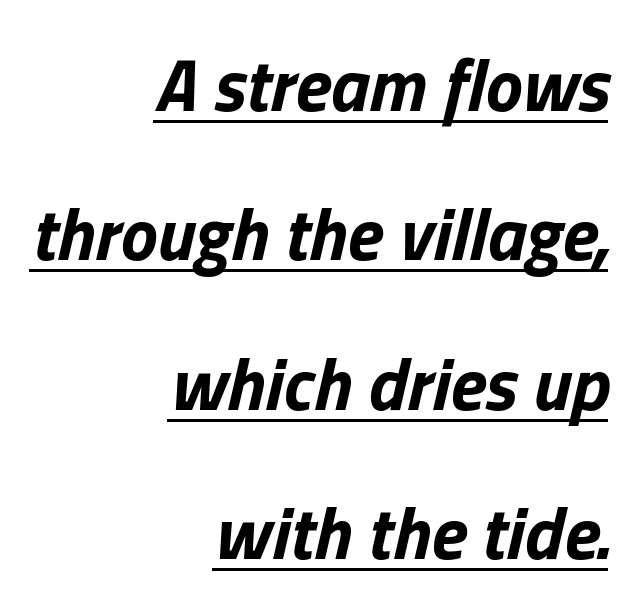
Does the lettering tilt? It does — this is italic. The rendering uses a bold face; every stroke is thick and dark. Leading: increased. Is the block centered? No — it sits flush against the right margin. The lettering is marked with a stroke running underneath it.
